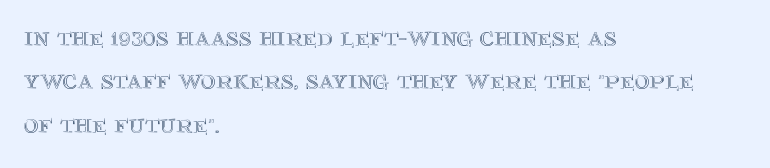
The image shows 28 px text type, upright; set left-aligned, normal line spacing (1.55x), normal letter spacing, not underlined; a large x-height.
